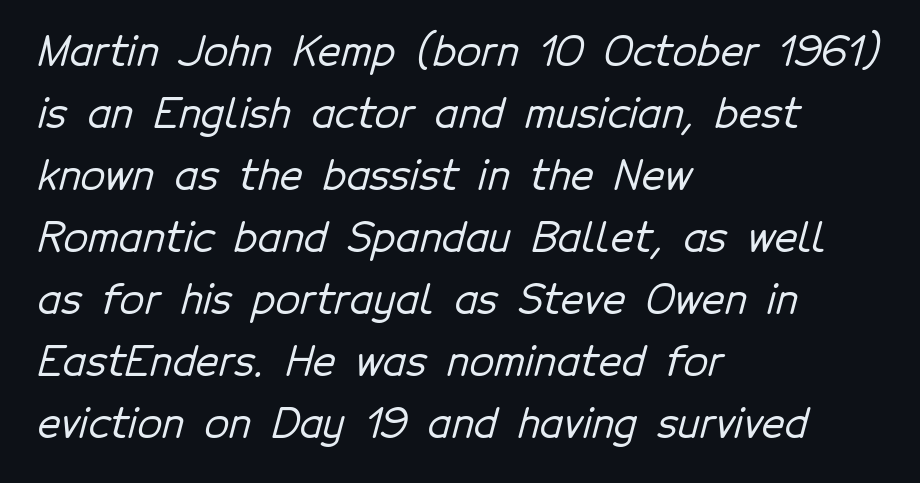
The image shows 40 px sans-serif type; set left-aligned, normal line spacing (1.55x), normal letter spacing, not underlined; low stroke contrast and a medium x-height.
